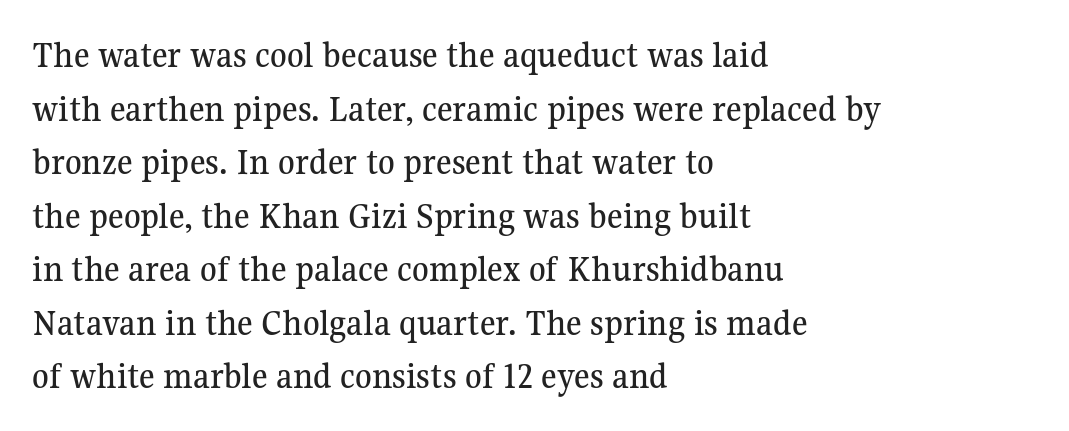
Q: Is the text italic (slanted)? A: No, it is upright.
Q: Is the typeface a serif or a sans-serif typeface? A: Serif.
Q: Is the text underlined? A: No.
Q: How is the paragraph aligned? A: Left-aligned.
Q: Is the spacing between letters normal or unusually wide? A: Normal.
Q: Is the spacing between lines tight, normal or loose? A: Normal.
Q: Width (condensed, normal, or wide)? A: Normal.
Q: Stroke contrast? A: Medium.
Q: x-height? A: Medium.
Q: Monospaced? A: No.
